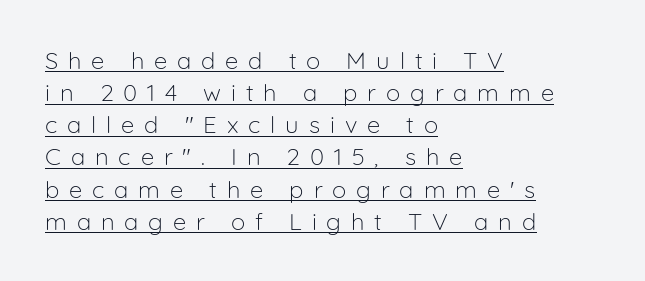
{"italic": "no", "bold": "no", "underline": "yes", "align": "left", "line_spacing": "normal", "line_spacing_ratio": 1.34, "letter_spacing": "wide", "letter_spacing_em": 0.41, "glyph_px": 24}
